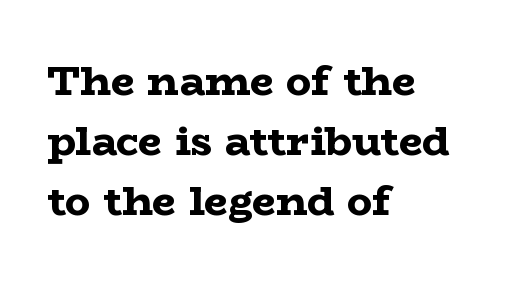
These lines are rendered in a variable-pitch font. This is roman type, the default non-slanted kind. The specimen omits any rule beneath the text block's lines. Emphasis by weight is at full strength: bold. Spacing between characters is what you'd get straight out of the box. The space between consecutive lines is moderate.
